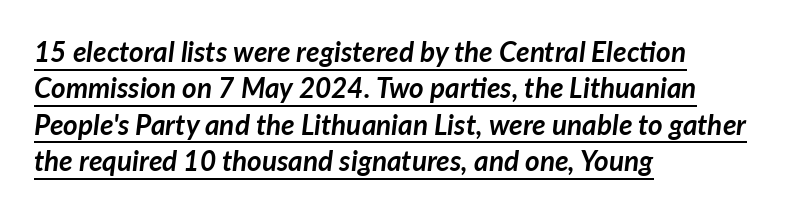
The image shows 28 px semibold type, italic (leaning right); set left-aligned, normal line spacing (1.3x), normal letter spacing, underlined; low stroke contrast and a medium x-height.
